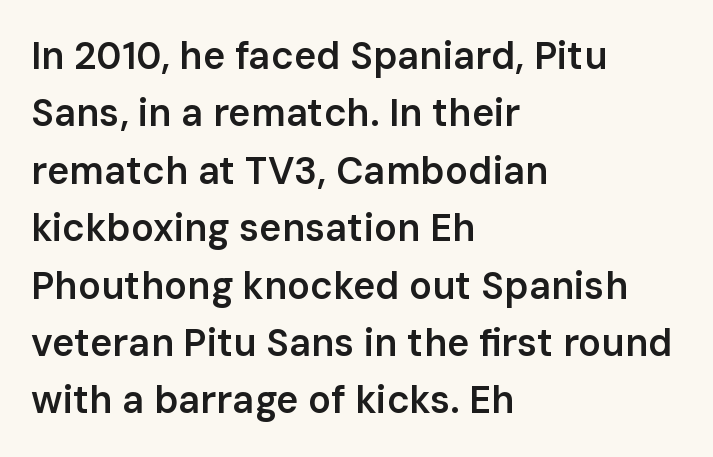
A student would call this left alignment; a typographer would say flush left, rag right. Spacing between characters is what you'd get straight out of the box. What's the leading like? Ordinary, nothing unusual. The face used here is proportionally spaced, like ordinary book or web type. Underlining? Definitely not there. Every letter is mildly thick-stroked: semibold rather than bold.
